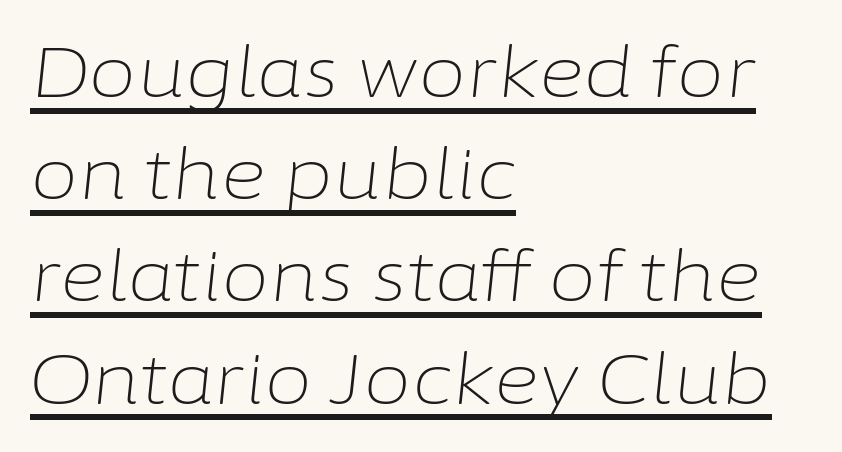
{"italic": "yes", "lean": "right", "slant_degrees": 6, "bold": "no", "weight": "light", "width": "normal", "stroke_contrast": "low", "x_height": "medium", "monospaced": "no", "underline": "yes", "align": "left", "line_spacing": "normal", "line_spacing_ratio": 1.46, "letter_spacing": "normal", "letter_spacing_em": 0.0, "glyph_px": 70}
